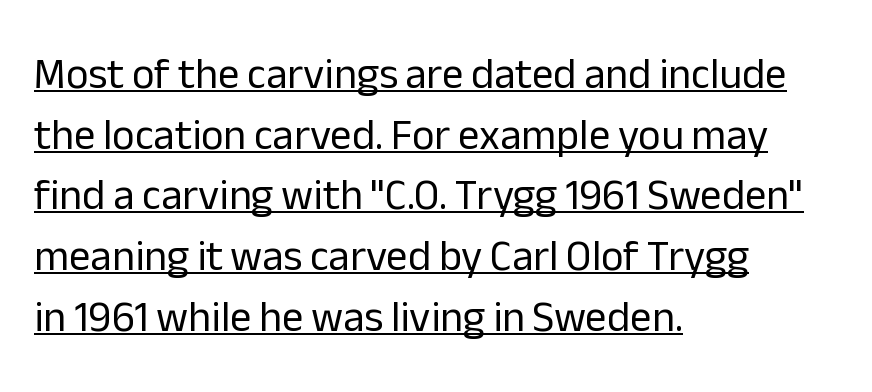
The image shows 43 px regular-weight sans-serif type, upright; set left-aligned, normal line spacing (1.41x), normal letter spacing, underlined; low stroke contrast and a medium x-height.
